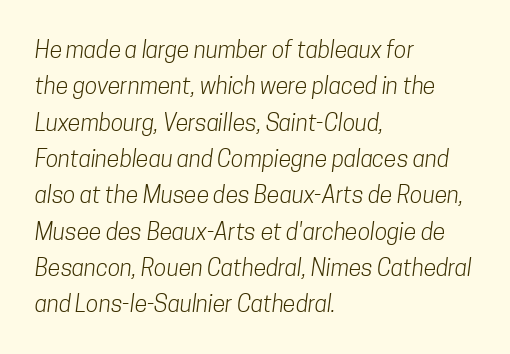
Q: Is the text bold? A: No.
Q: Is the text underlined? A: No.
Q: How is the paragraph aligned? A: Left-aligned.
Q: Is the spacing between letters normal or unusually wide? A: Normal.
Q: Is the spacing between lines tight, normal or loose? A: Normal.
